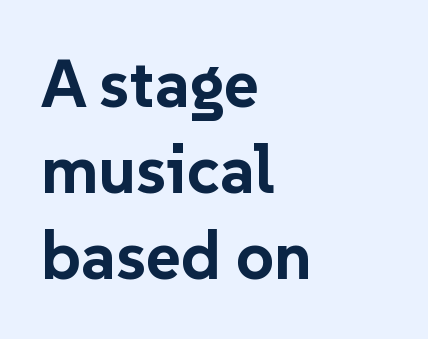
Every row of glyphs begins at an identical x-position on the left. Heavy-handed strokes throughout: this text is bold. Check where the strokes stop: nothing finishes them off — pure sans. Unlike italic type, these characters show no tilt at all.
